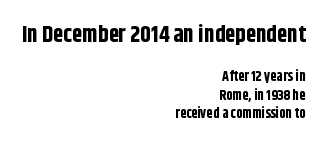
The image shows 23 px bold type, upright; set right-aligned, normal line spacing (1.33x), normal letter spacing, not underlined; the first (top) block is 1.64x larger.
